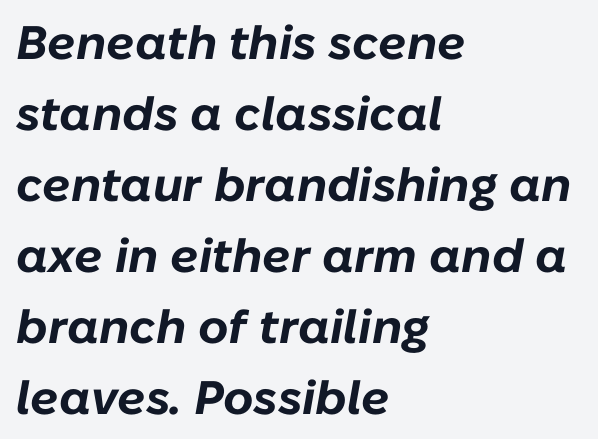
The image shows 47 px bold type, italic (leaning right); set left-aligned, normal line spacing (1.51x), normal letter spacing, not underlined; low stroke contrast and a medium x-height.
